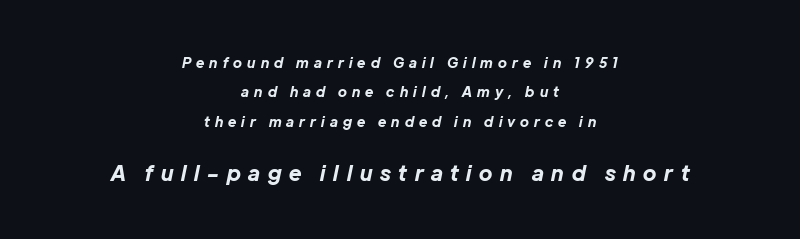
The image shows 21 px bold type, italic (leaning right); set centered, loose line spacing (2.09x), unusually wide letter spacing (+0.37 em), not underlined; the second (bottom) block is 1.5x larger.
